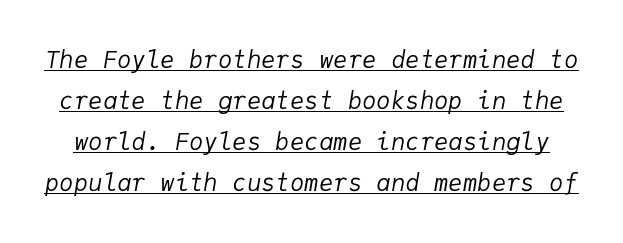
{"italic": "yes", "lean": "right", "slant_degrees": 9, "bold": "no", "underline": "yes", "line_spacing_ratio": 1.71, "letter_spacing": "normal", "letter_spacing_em": 0.0, "glyph_px": 24}
